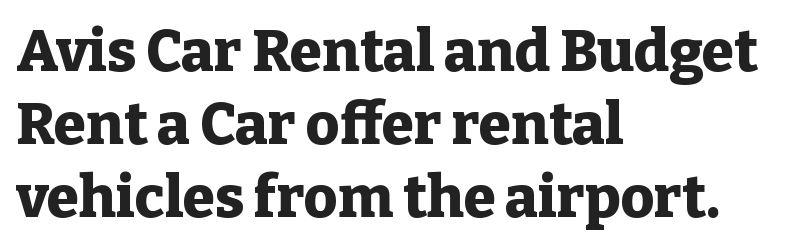
The image shows 58 px heavy serif type, upright; set left-aligned, normal line spacing (1.26x), normal letter spacing, not underlined; low stroke contrast and a medium x-height.
